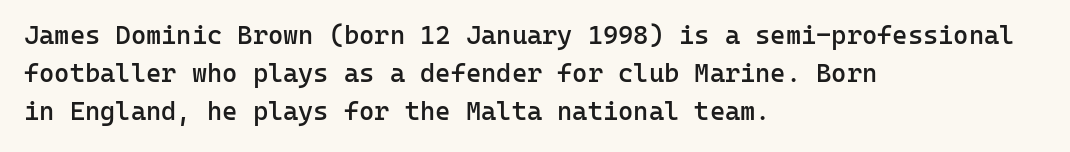
{"italic": "no", "bold": "semi", "underline": "no", "align": "left", "line_spacing": "normal", "line_spacing_ratio": 1.47, "letter_spacing": "normal", "letter_spacing_em": 0.0, "glyph_px": 26}
